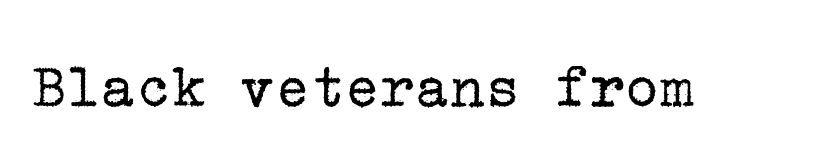
The image shows 65 px regular-weight serif type, upright; set normal letter spacing, not underlined; low stroke contrast and a medium x-height.
